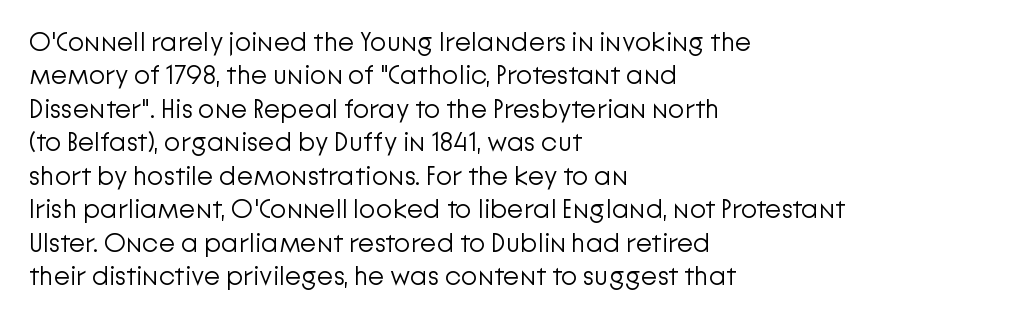
No letter is thick-stroked: the sample isn't bold. This rendering leaves character spacing at its baseline value. A bare baseline throughout the passage. Line beginnings align vertically; line endings do not. This sample uses an upright cut, with every glyph sitting square on the baseline.
